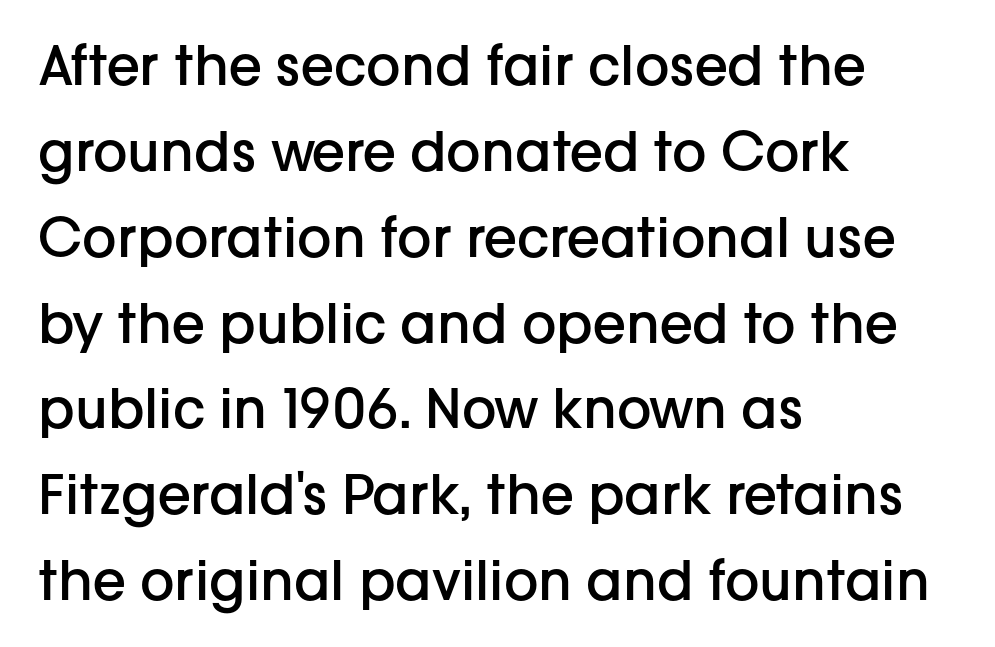
The image shows 54 px semibold sans-serif type, upright; set left-aligned, normal line spacing (1.59x), normal letter spacing, not underlined; low stroke contrast and a medium x-height.
